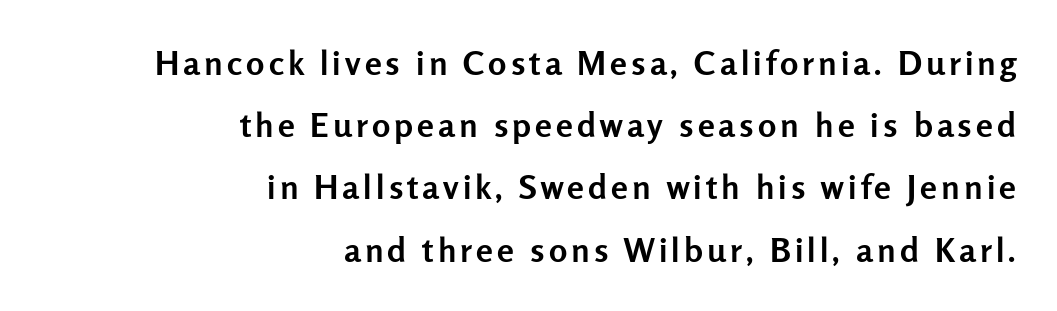
Quick note: underline off. You can tell from the bare stems that sans-serif type was used. These lines are rendered in a variable-pitch font. These lines carry a lot of weight — the face is fully bold.
